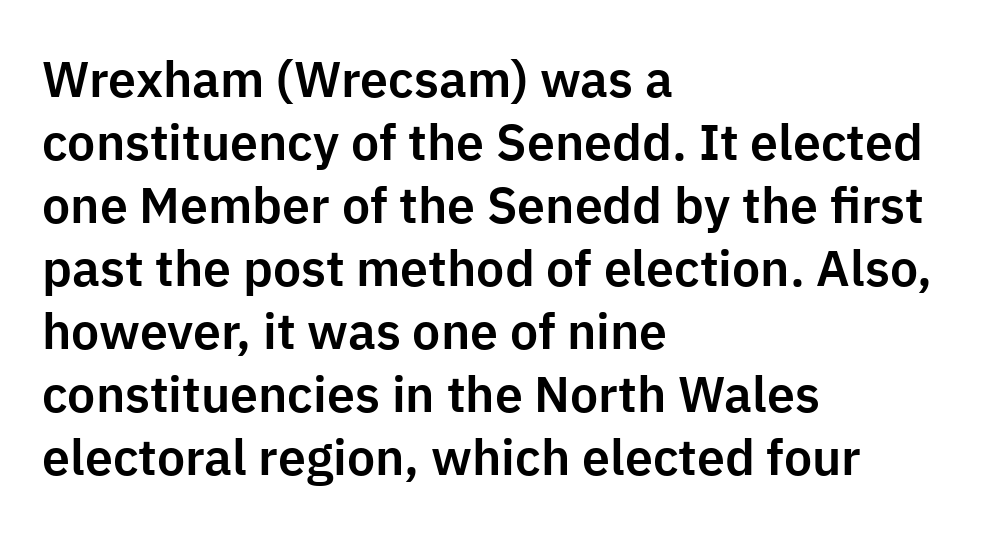
{"serif": "no", "italic": "no", "width": "normal", "stroke_contrast": "low", "x_height": "medium", "monospaced": "no", "underline": "no", "align": "left", "line_spacing": "normal", "line_spacing_ratio": 1.26, "letter_spacing": "normal", "letter_spacing_em": 0.0, "glyph_px": 50}
